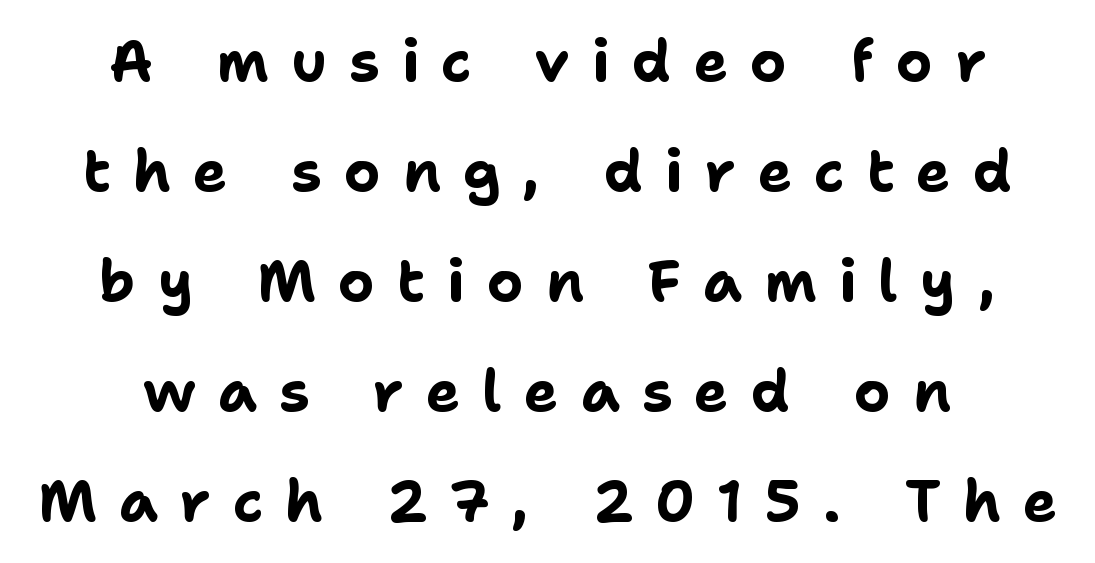
The image shows 57 px bold sans-serif type, upright; set centered, loose line spacing (1.93x), unusually wide letter spacing (+0.39 em), not underlined; low stroke contrast and a medium x-height.
